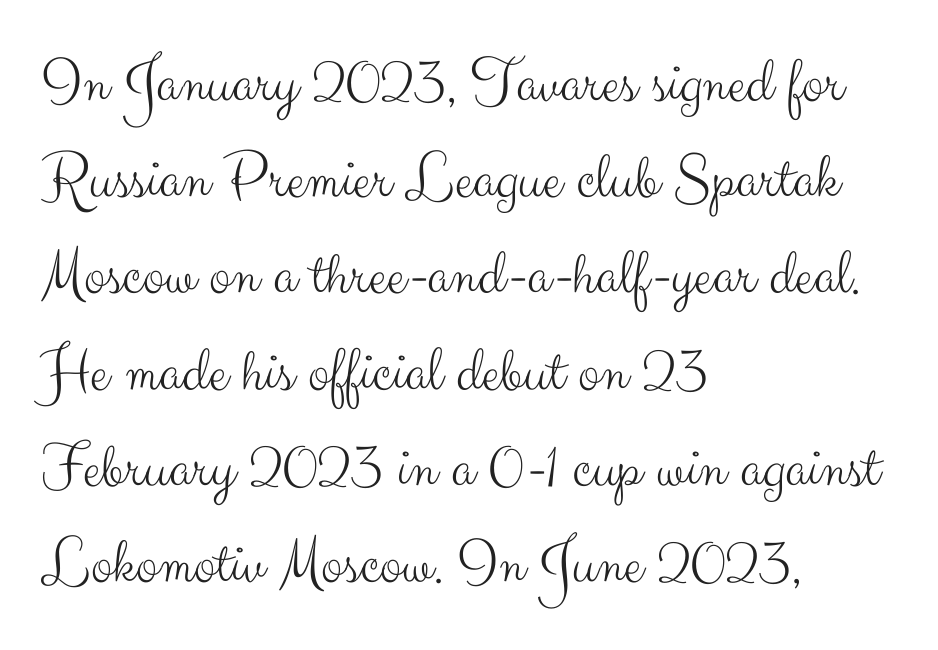
The image shows 65 px light sans-serif type; set left-aligned, normal line spacing (1.48x), normal letter spacing, not underlined; medium stroke contrast and a small x-height.
